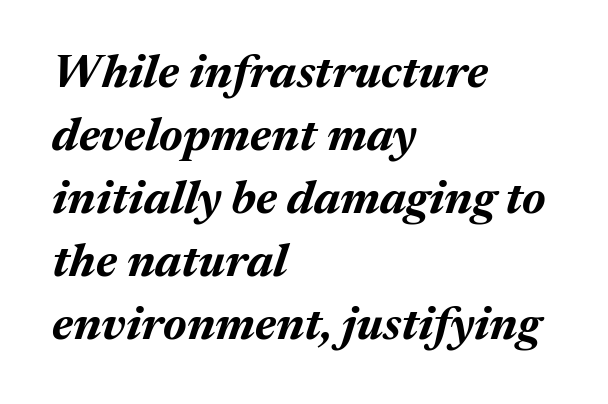
{"italic": "yes", "lean": "right", "slant_degrees": 17, "bold": "yes", "weight": "bold", "width": "normal", "stroke_contrast": "medium", "x_height": "medium", "monospaced": "no", "underline": "no", "align": "left", "line_spacing": "normal", "line_spacing_ratio": 1.34, "letter_spacing": "normal", "letter_spacing_em": 0.0, "glyph_px": 47}
